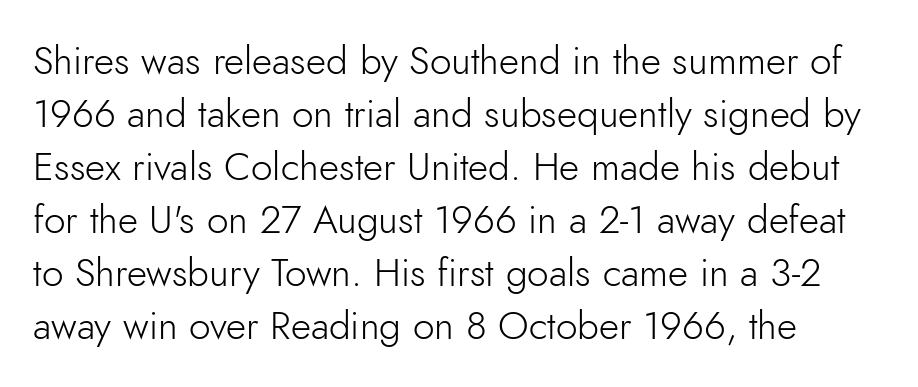
The image shows 39 px light sans-serif type, upright; set left-aligned, normal line spacing (1.36x), normal letter spacing, not underlined; low stroke contrast and a small x-height.
